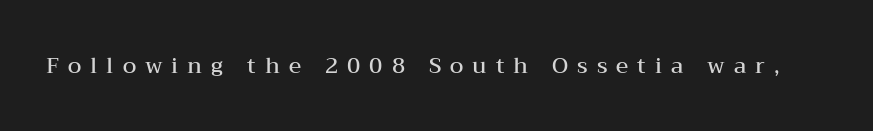
The image shows 22 px text type, upright; set unusually wide letter spacing (+0.41 em), not underlined.
